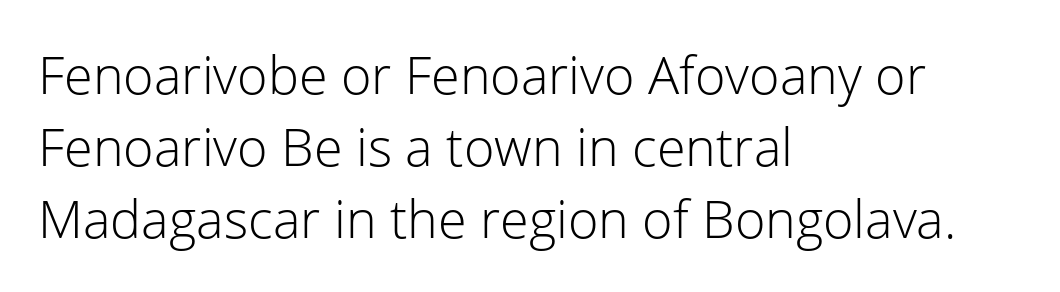
Students, observe: this is what conventionally led text looks like. Does the type have serifs? No, each stem ends abruptly. Line beginnings align vertically; line endings do not. Heaviness? Minimal to ordinary, like unemphasized prose. Each row of text sits above clean, open space.
